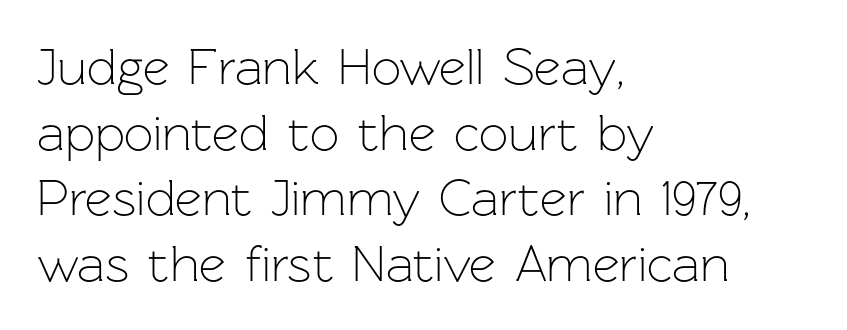
Nobody drew a line under any word here. Do the characters align in a grid? No, the font is proportional. Weight class: somewhere from thin through regular. The vertical gap from one line to the next is medium. Which margin do the lines hug? The left one — the right edge is uneven.
